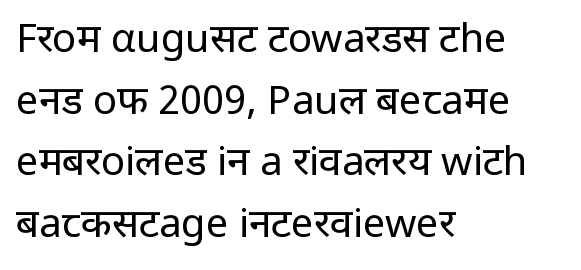
The image shows 40 px regular-weight sans-serif type, upright; set left-aligned, normal line spacing (1.54x), normal letter spacing, not underlined; low stroke contrast and a medium x-height.
